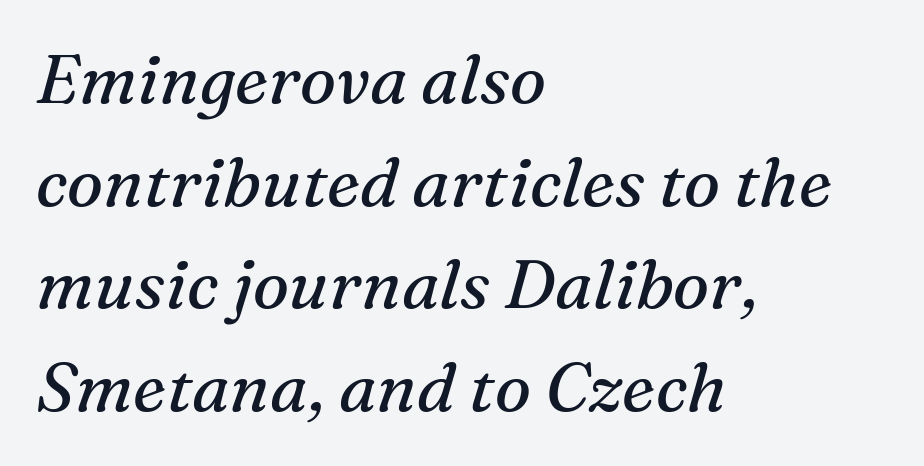
There is no visible air inserted between adjacent glyphs. Here the designer chose a conventional face with non-uniform glyph widths. A light-to-regular cut is what we see here. Teacher's note: observe the even left margin — that is flush-left alignment. Is there much room between lines? A standard amount, neither cramped nor airy.
